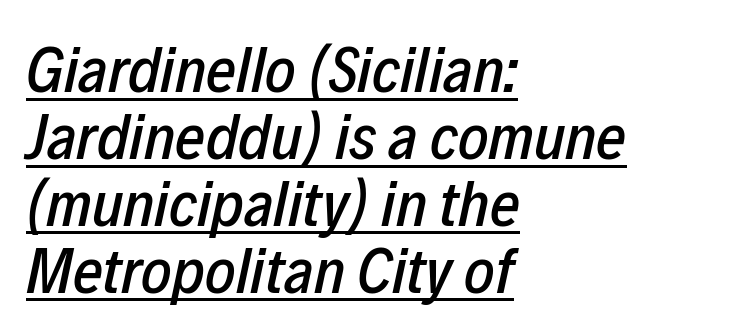
{"italic": "yes", "lean": "right", "slant_degrees": 12, "width": "condensed", "stroke_contrast": "low", "x_height": "medium", "monospaced": "no", "underline": "yes", "align": "left", "line_spacing": "tight", "line_spacing_ratio": 1.03, "letter_spacing": "normal", "letter_spacing_em": 0.0, "glyph_px": 65}
